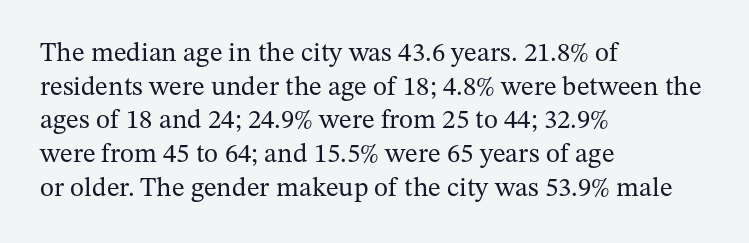
The image shows 27 px text type, upright; set left-aligned, normal line spacing (1.25x), normal letter spacing, not underlined.
